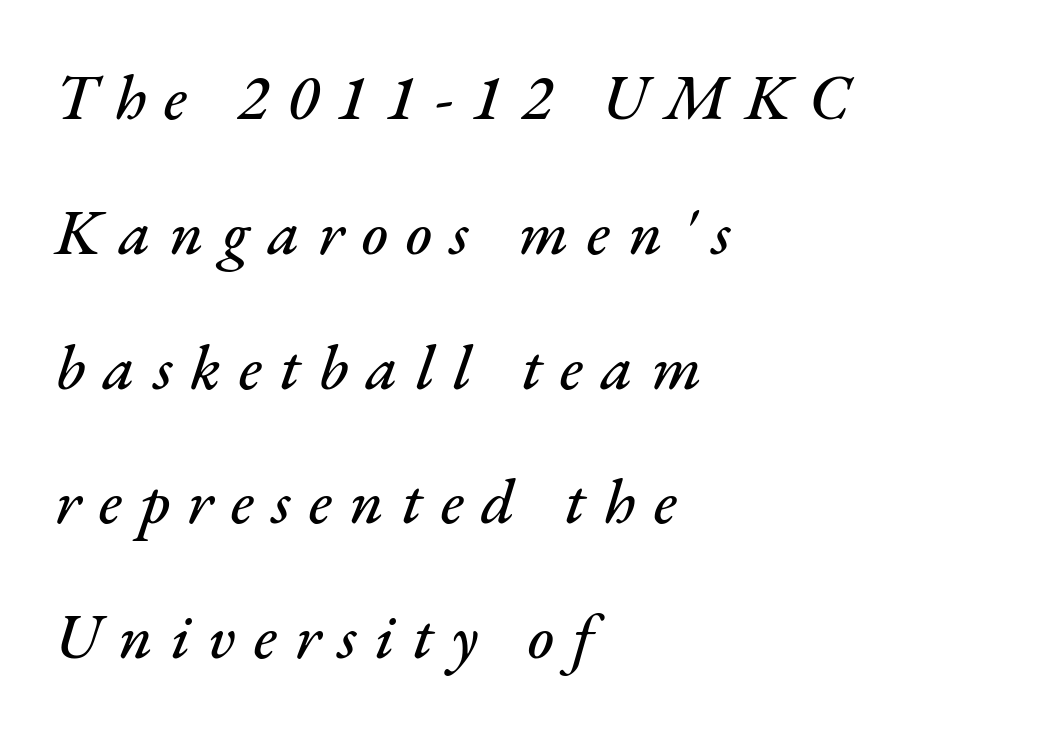
{"italic": "yes", "lean": "right", "slant_degrees": 17, "width": "normal", "stroke_contrast": "medium", "x_height": "small", "monospaced": "no", "underline": "no", "align": "left", "line_spacing": "loose", "line_spacing_ratio": 2.14, "letter_spacing": "wide", "letter_spacing_em": 0.29, "glyph_px": 63}
